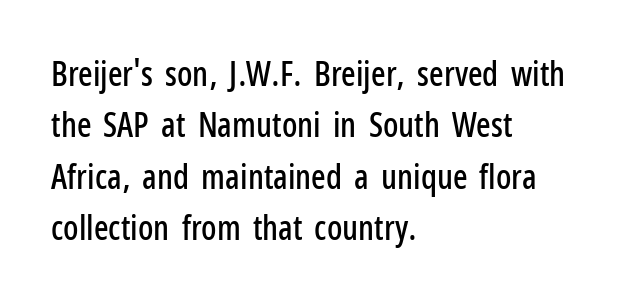
{"serif": "no", "italic": "no", "width": "condensed", "stroke_contrast": "low", "x_height": "medium", "monospaced": "no", "underline": "no", "align": "left", "line_spacing": "normal", "line_spacing_ratio": 1.51, "letter_spacing": "normal", "letter_spacing_em": 0.0, "glyph_px": 34}
